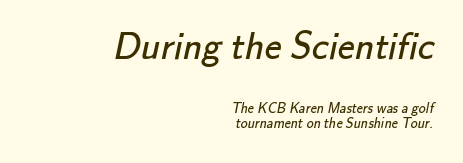
The image shows 38 px regular-weight sans-serif type; set right-aligned, tight line spacing (1.09x), normal letter spacing, not underlined; the first (top) block is 2.71x larger; low stroke contrast and a small x-height.
